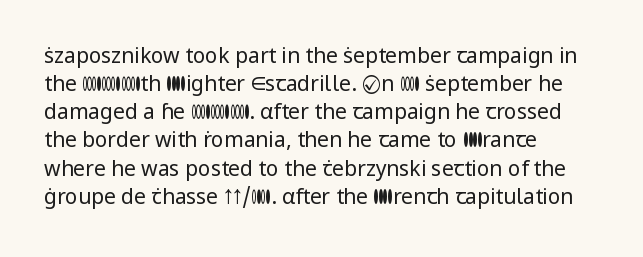
The image shows 21 px text type, upright; set left-aligned, normal line spacing (1.34x), normal letter spacing, not underlined.
